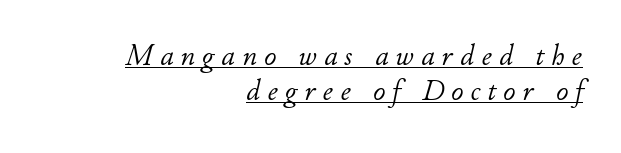
Short and long lines alike share a common ending point at right. Inter-character spacing is expanded well beyond the font's built-in metrics. The text carries the slant typical of an italic or oblique font. You could not count columns in this text — the font is proportionally spaced.
